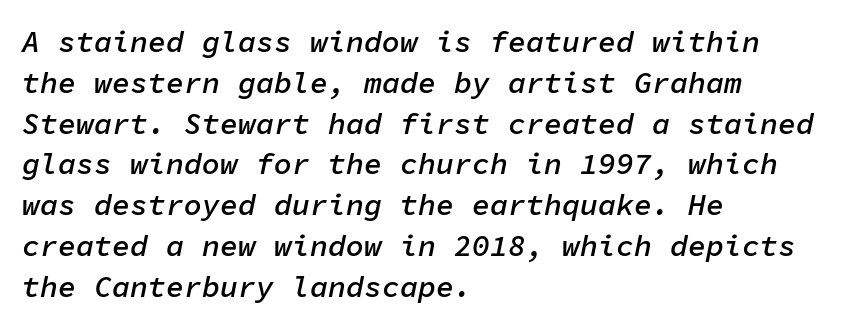
{"italic": "yes", "lean": "right", "slant_degrees": 11, "bold": "semi", "weight": "semibold", "width": "normal", "stroke_contrast": "low", "x_height": "medium", "monospaced": "yes", "underline": "no", "align": "left", "line_spacing": "normal", "line_spacing_ratio": 1.36, "letter_spacing": "normal", "letter_spacing_em": 0.0, "glyph_px": 30}
